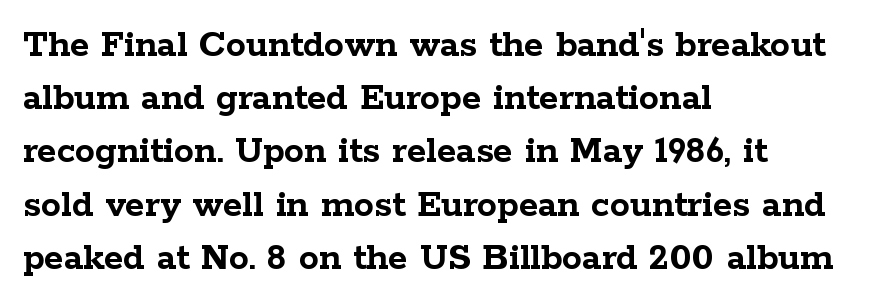
Q: Is the text bold? A: Yes.
Q: Is the text italic (slanted)? A: No, it is upright.
Q: Is the typeface a serif or a sans-serif typeface? A: Serif.
Q: Is the text underlined? A: No.
Q: How is the paragraph aligned? A: Left-aligned.
Q: Is the spacing between letters normal or unusually wide? A: Normal.
Q: Is the spacing between lines tight, normal or loose? A: Normal.
Q: Width (condensed, normal, or wide)? A: Wide.
Q: Stroke contrast? A: Low.
Q: x-height? A: Medium.
Q: Monospaced? A: No.
